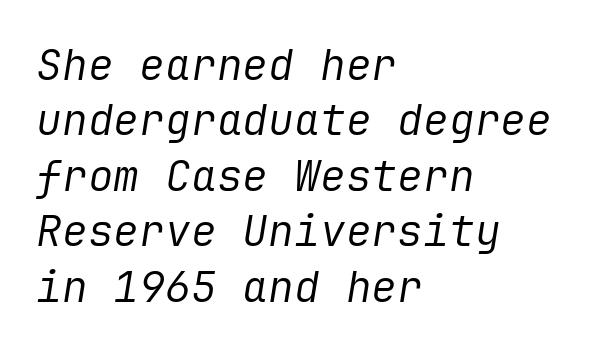
Q: Is the text bold? A: No.
Q: Is the text italic (slanted)? A: Yes, it leans right by about 9 degrees.
Q: Is the text underlined? A: No.
Q: How is the paragraph aligned? A: Left-aligned.
Q: Is the spacing between letters normal or unusually wide? A: Normal.
Q: Is the spacing between lines tight, normal or loose? A: Normal.
Q: Width (condensed, normal, or wide)? A: Normal.
Q: Stroke contrast? A: Low.
Q: x-height? A: Medium.
